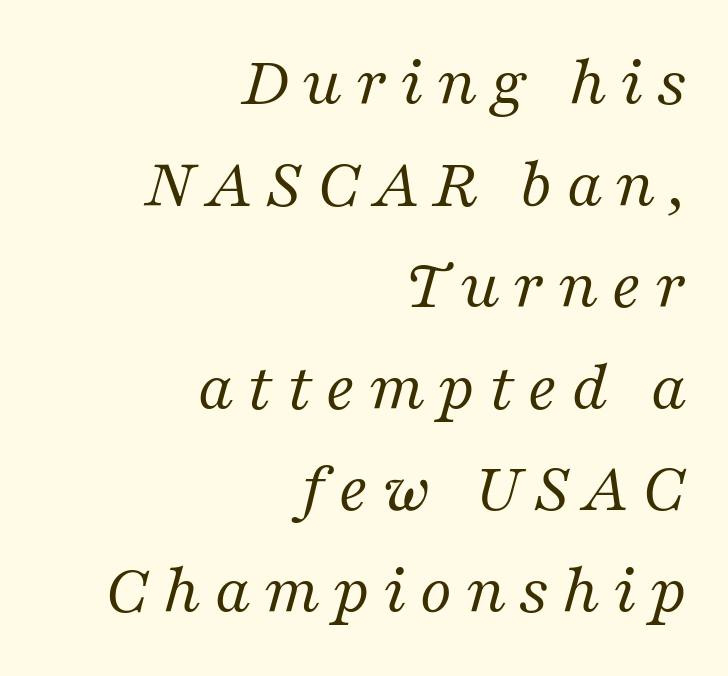
{"serif": "yes", "italic": "yes", "lean": "right", "slant_degrees": 16, "bold": "no", "weight": "regular", "width": "normal", "stroke_contrast": "medium", "x_height": "medium", "monospaced": "no", "underline": "no", "align": "right", "line_spacing": "normal", "line_spacing_ratio": 1.43, "glyph_px": 71}
